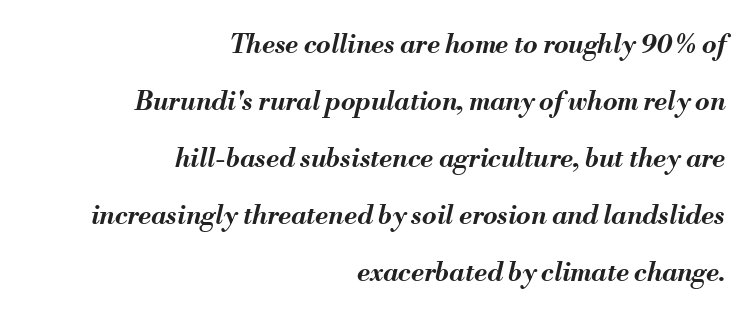
The lines are spread far apart with generous leading. The zone under the glyphs is completely vacant. Slanted lettering throughout. The gaps between neighbouring characters are ordinary and unremarkable.
